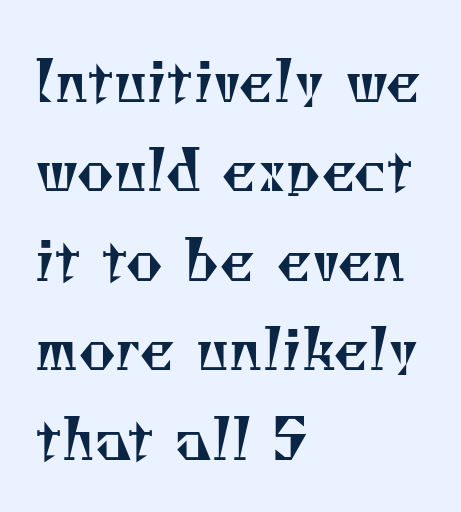
The image shows 57 px regular-weight serif type; set left-aligned, normal line spacing (1.57x), normal letter spacing, not underlined; medium stroke contrast and a small x-height.
